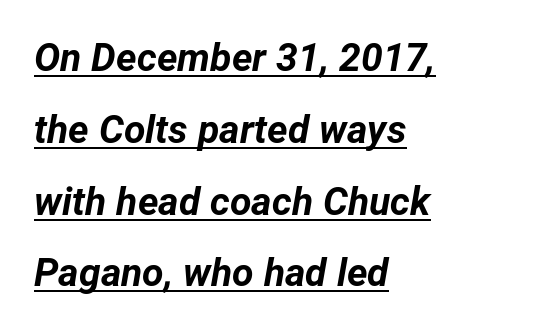
Q: Is the text bold? A: Yes.
Q: Is the text italic (slanted)? A: Yes, it leans right by about 12 degrees.
Q: Is the text underlined? A: Yes.
Q: How is the paragraph aligned? A: Left-aligned.
Q: Is the spacing between letters normal or unusually wide? A: Normal.
Q: Width (condensed, normal, or wide)? A: Normal.
Q: Stroke contrast? A: Low.
Q: x-height? A: Medium.
Q: Monospaced? A: No.
